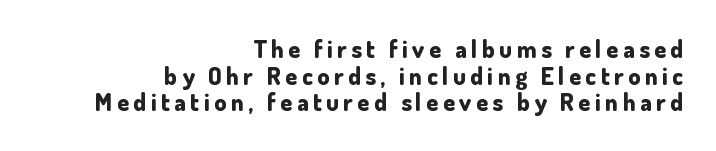
The image shows 24 px bold type, upright; set right-aligned, tight line spacing (1.11x), not underlined.
